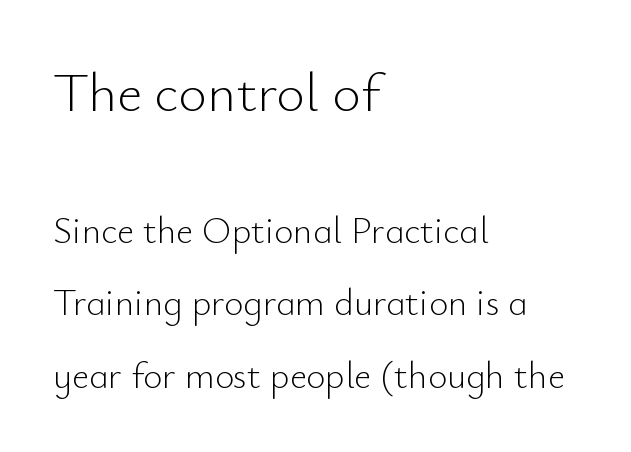
{"serif": "no", "italic": "no", "bold": "no", "weight": "light", "width": "normal", "stroke_contrast": "low", "x_height": "small", "monospaced": "no", "underline": "no", "align": "left", "line_spacing": "loose", "line_spacing_ratio": 1.95, "letter_spacing": "normal", "letter_spacing_em": 0.0, "larger_block": "first", "size_ratio": 1.49, "glyph_px": 55}
